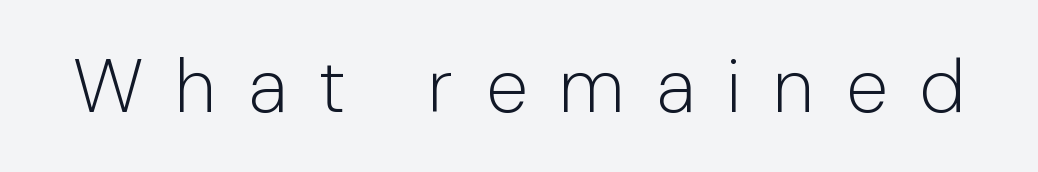
Q: Is the text bold? A: No.
Q: Is the text italic (slanted)? A: No, it is upright.
Q: Is the typeface a serif or a sans-serif typeface? A: Sans-serif.
Q: Is the text underlined? A: No.
Q: Is the spacing between letters normal or unusually wide? A: Unusually wide.
Q: Width (condensed, normal, or wide)? A: Normal.
Q: Stroke contrast? A: Low.
Q: x-height? A: Medium.
Q: Monospaced? A: No.
